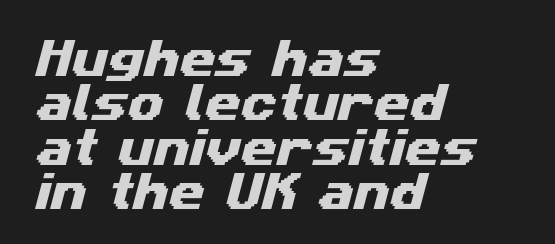
Underline: absent. Note the varied advance widths — an 'i' is clearly narrower than an 'm'. One-word summary of the alignment: left. Does the type have serifs? No, each stem ends abruptly. Honestly, the letter spacing is just normal — you wouldn't notice it. Whoever set this chose condensed vertical rhythm over breathing room.
